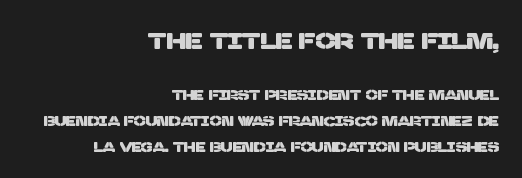
{"underline": "no", "align": "right", "line_spacing_ratio": 1.85, "letter_spacing": "normal", "letter_spacing_em": 0.0, "larger_block": "first", "size_ratio": 1.64, "glyph_px": 23}
